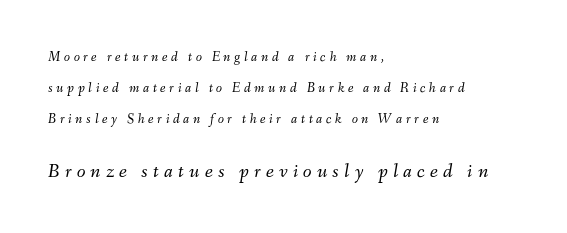
The image shows 20 px text type, italic (leaning right); set left-aligned, loose line spacing (2.23x), unusually wide letter spacing (+0.26 em), not underlined; the second (bottom) block is 1.43x larger.
